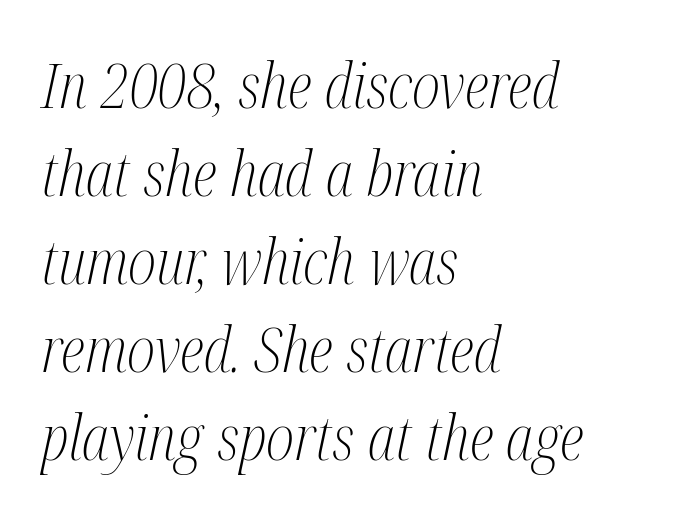
Q: Is the text bold? A: No.
Q: Is the text italic (slanted)? A: Yes, it leans right by about 12 degrees.
Q: Is the typeface a serif or a sans-serif typeface? A: Serif.
Q: Is the text underlined? A: No.
Q: How is the paragraph aligned? A: Left-aligned.
Q: Is the spacing between letters normal or unusually wide? A: Normal.
Q: Is the spacing between lines tight, normal or loose? A: Normal.
Q: Width (condensed, normal, or wide)? A: Condensed.
Q: Stroke contrast? A: Medium.
Q: x-height? A: Medium.
Q: Monospaced? A: No.
